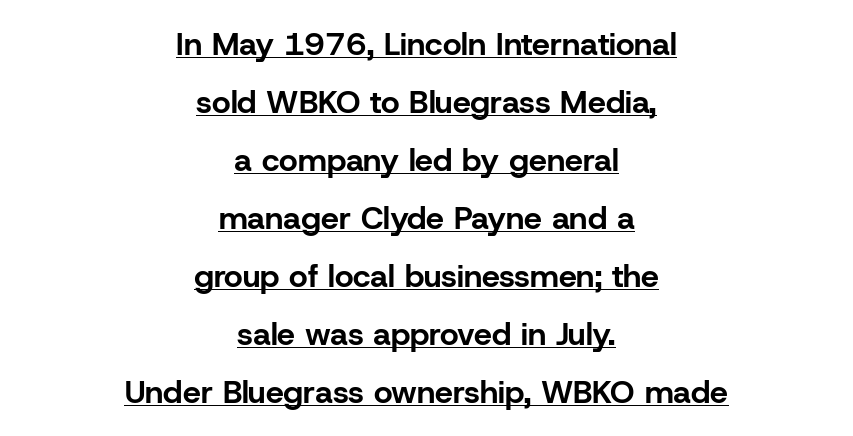
{"serif": "no", "italic": "no", "bold": "yes", "weight": "bold", "width": "normal", "stroke_contrast": "low", "x_height": "medium", "monospaced": "no", "underline": "yes", "align": "center", "line_spacing_ratio": 1.81, "letter_spacing": "normal", "letter_spacing_em": 0.0, "glyph_px": 32}
